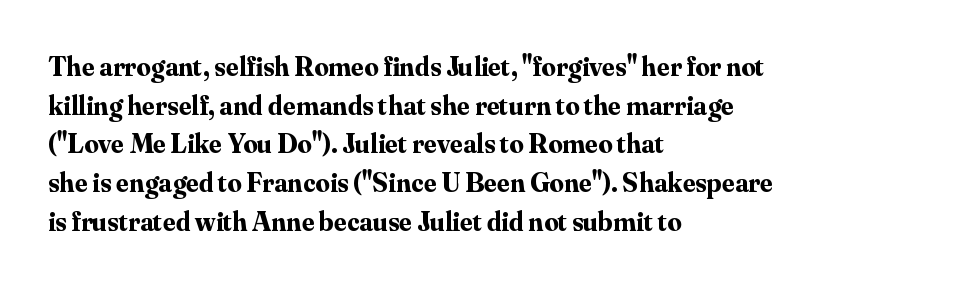
Notice how the passage keeps a crisp vertical edge on the left only. Standard letterfit; no display-style spreading of the glyphs. If you measured baseline to baseline, you'd find a middling distance. The sample has been set heavy, in full bold. No italicization has been applied; the sample stays upright.
